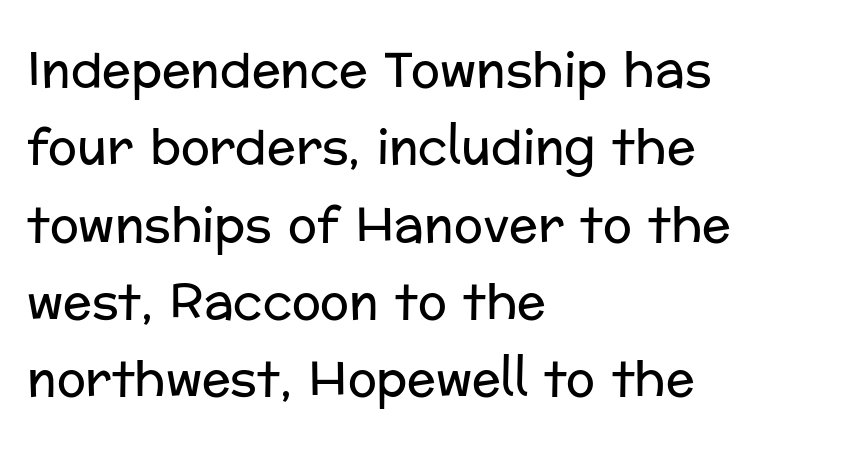
Q: Is the text bold? A: No.
Q: Is the text italic (slanted)? A: No, it is upright.
Q: Is the typeface a serif or a sans-serif typeface? A: Sans-serif.
Q: Is the text underlined? A: No.
Q: How is the paragraph aligned? A: Left-aligned.
Q: Is the spacing between letters normal or unusually wide? A: Normal.
Q: Is the spacing between lines tight, normal or loose? A: Normal.
Q: Width (condensed, normal, or wide)? A: Normal.
Q: Stroke contrast? A: Low.
Q: x-height? A: Medium.
Q: Monospaced? A: No.
